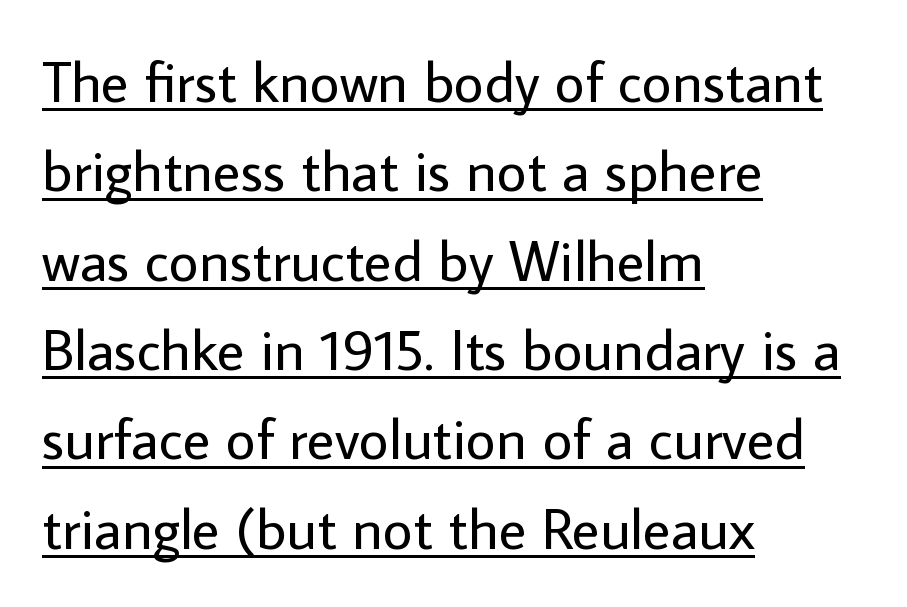
Q: Is the text bold? A: No.
Q: Is the text italic (slanted)? A: No, it is upright.
Q: Is the typeface a serif or a sans-serif typeface? A: Sans-serif.
Q: Is the text underlined? A: Yes.
Q: How is the paragraph aligned? A: Left-aligned.
Q: Is the spacing between letters normal or unusually wide? A: Normal.
Q: Is the spacing between lines tight, normal or loose? A: Normal.
Q: Width (condensed, normal, or wide)? A: Normal.
Q: Stroke contrast? A: Low.
Q: x-height? A: Medium.
Q: Monospaced? A: No.
